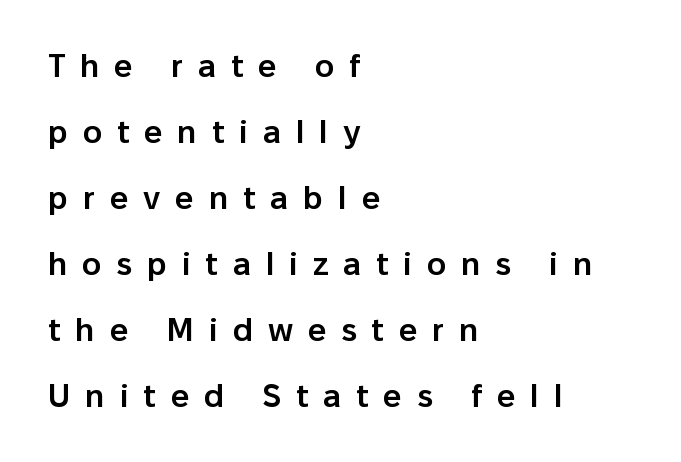
{"serif": "no", "italic": "no", "bold": "semi", "weight": "semibold", "width": "normal", "stroke_contrast": "low", "x_height": "medium", "monospaced": "no", "underline": "no", "align": "left", "line_spacing": "loose", "line_spacing_ratio": 2.06, "letter_spacing": "wide", "letter_spacing_em": 0.47, "glyph_px": 32}
